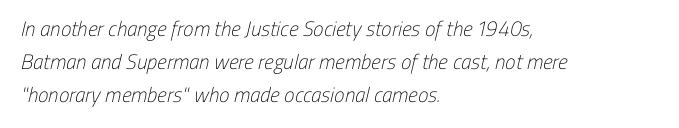
Q: Is the text bold? A: No.
Q: Is the text underlined? A: No.
Q: How is the paragraph aligned? A: Left-aligned.
Q: Is the spacing between letters normal or unusually wide? A: Normal.
Q: Is the spacing between lines tight, normal or loose? A: Normal.
